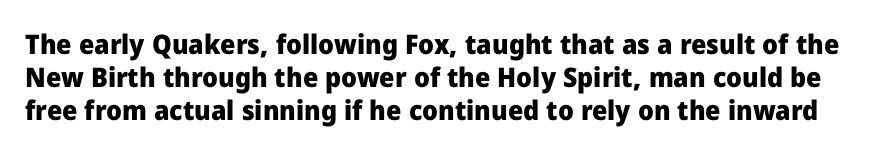
{"italic": "no", "bold": "yes", "underline": "no", "line_spacing_ratio": 1.23, "letter_spacing": "normal", "letter_spacing_em": 0.0, "glyph_px": 27}
